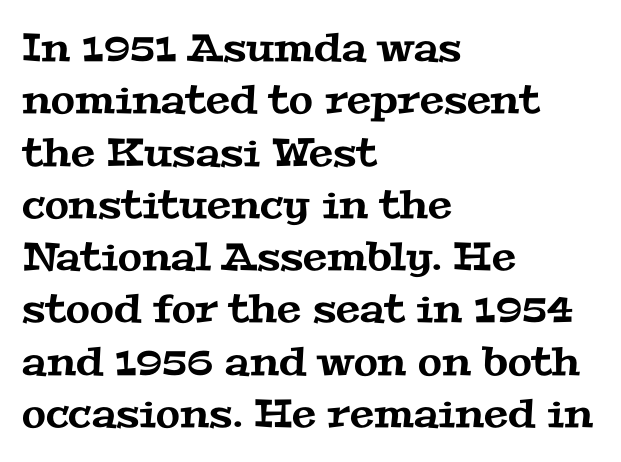
The image shows 39 px wide serif type; set left-aligned, normal line spacing (1.34x), normal letter spacing, not underlined; medium stroke contrast and a medium x-height.
